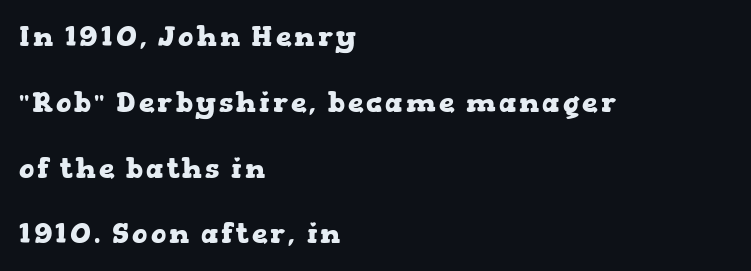
{"serif": "yes", "italic": "no", "bold": "yes", "weight": "heavy", "width": "wide", "stroke_contrast": "low", "x_height": "medium", "monospaced": "no", "underline": "no", "align": "left", "line_spacing": "loose", "line_spacing_ratio": 2.35, "glyph_px": 28}
